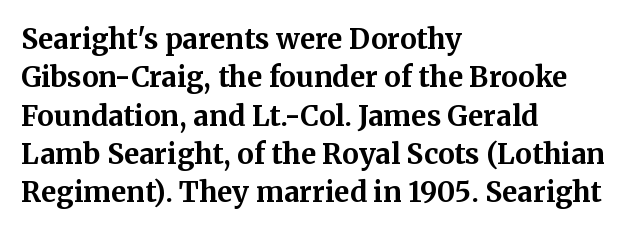
Weight check: bold — yes, fully. The letters advance in unequal steps, a hallmark of proportional type. Small tapered or slab feet sit at the stroke ends, so this counts as serif. Casual observation: everything's shoved over to the left.
